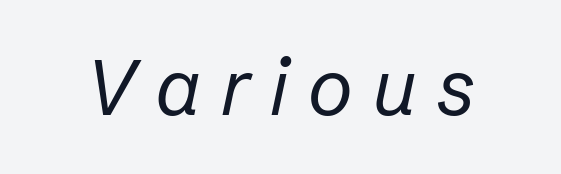
The whole block is typeset with a tilt. Someone cranked the tracking dial way up on this one. Compared with a typical body face, this is equally light or lighter still. Note the varied advance widths — an 'i' is clearly narrower than an 'm'. Only glyphs here, with clear space below each row.
